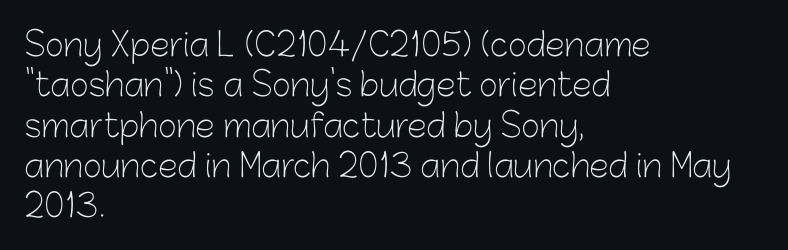
Q: Is the text bold? A: No.
Q: Is the text italic (slanted)? A: No, it is upright.
Q: Is the typeface a serif or a sans-serif typeface? A: Sans-serif.
Q: Is the text underlined? A: No.
Q: How is the paragraph aligned? A: Left-aligned.
Q: Is the spacing between letters normal or unusually wide? A: Normal.
Q: Is the spacing between lines tight, normal or loose? A: Normal.
Q: Width (condensed, normal, or wide)? A: Normal.
Q: Stroke contrast? A: Low.
Q: x-height? A: Medium.
Q: Monospaced? A: No.
